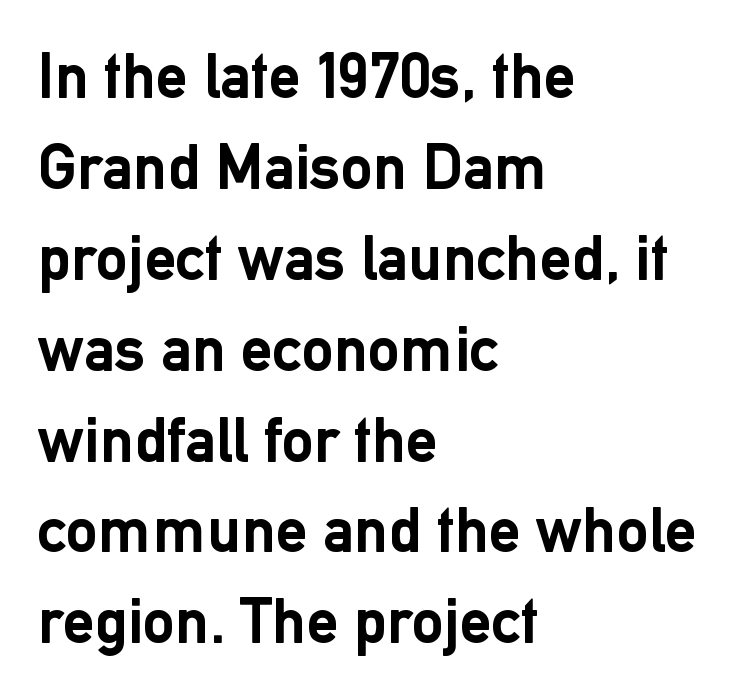
Q: Is the text bold? A: Yes.
Q: Is the text italic (slanted)? A: No, it is upright.
Q: Is the typeface a serif or a sans-serif typeface? A: Sans-serif.
Q: Is the text underlined? A: No.
Q: How is the paragraph aligned? A: Left-aligned.
Q: Is the spacing between letters normal or unusually wide? A: Normal.
Q: Is the spacing between lines tight, normal or loose? A: Normal.
Q: Width (condensed, normal, or wide)? A: Normal.
Q: Stroke contrast? A: Low.
Q: x-height? A: Medium.
Q: Monospaced? A: No.
